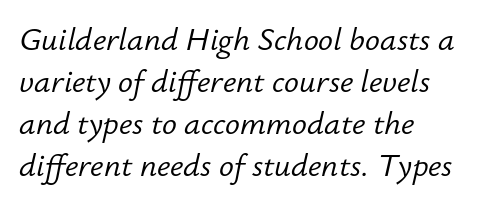
{"italic": "yes", "lean": "right", "slant_degrees": 12, "bold": "no", "weight": "light", "width": "normal", "stroke_contrast": "low", "x_height": "small", "monospaced": "no", "underline": "no", "align": "left", "line_spacing": "normal", "line_spacing_ratio": 1.36, "letter_spacing": "normal", "letter_spacing_em": 0.0, "glyph_px": 31}
